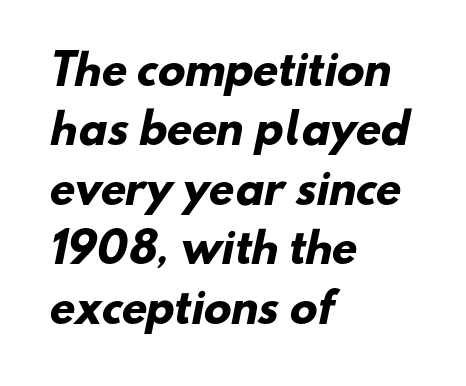
The image shows 41 px heavy sans-serif type; set left-aligned, normal line spacing (1.45x), normal letter spacing, not underlined; low stroke contrast and a small x-height.
